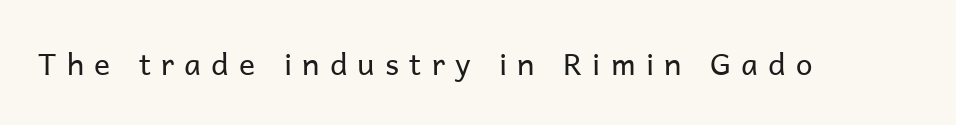
Q: Is the text bold? A: No.
Q: Is the text italic (slanted)? A: No, it is upright.
Q: Is the typeface a serif or a sans-serif typeface? A: Sans-serif.
Q: Is the text underlined? A: No.
Q: Is the spacing between letters normal or unusually wide? A: Unusually wide.
Q: Width (condensed, normal, or wide)? A: Normal.
Q: Stroke contrast? A: Low.
Q: x-height? A: Medium.
Q: Monospaced? A: No.
